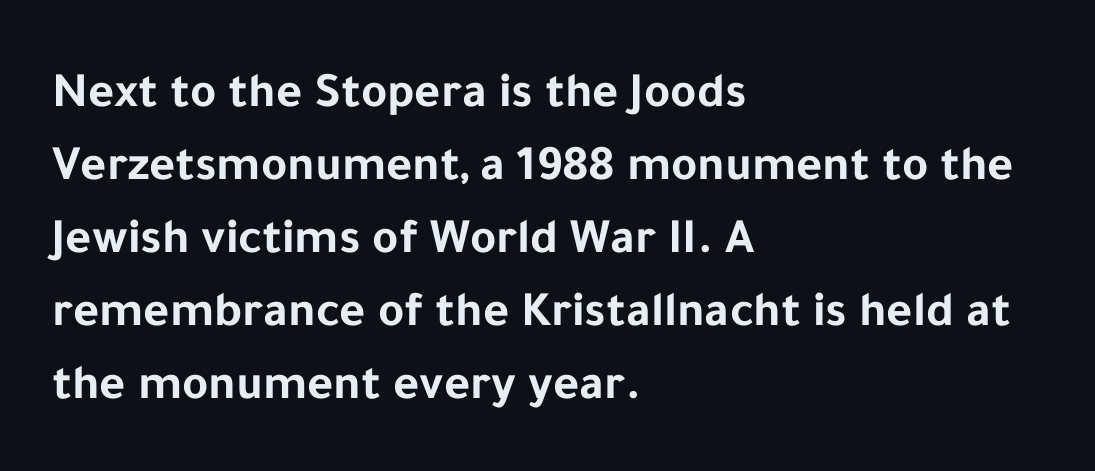
To sum up the face: it is a sans, with no serifs. Proportional: the letters do not fall into vertical columns. No italicization has been applied; the sample stays upright. Layout note: lines flush left.
